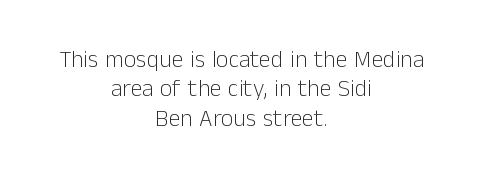
Q: Is the text bold? A: No.
Q: Is the text italic (slanted)? A: No, it is upright.
Q: Is the text underlined? A: No.
Q: How is the paragraph aligned? A: Centered.
Q: Is the spacing between letters normal or unusually wide? A: Normal.
